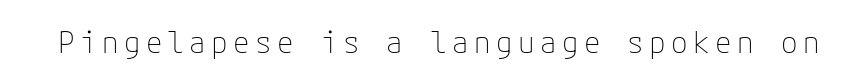
The image shows 30 px thin sans-serif type, upright; set not underlined; low stroke contrast and a medium x-height.
